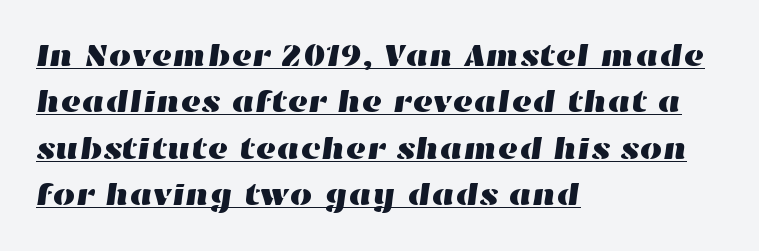
Characters follow at the spacing the type designer built in. Reading down the block, your eye returns to a fixed left position each line. Here the designer chose a conventional face with non-uniform glyph widths. The face used here appears with an underline applied. Is there much room between lines? A standard amount, neither cramped nor airy.
